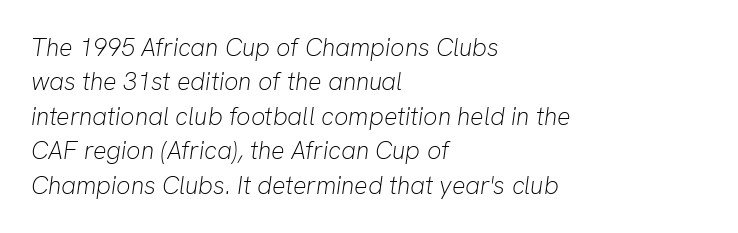
Q: Is the text bold? A: No.
Q: Is the text italic (slanted)? A: Yes, it leans right by about 8 degrees.
Q: Is the text underlined? A: No.
Q: How is the paragraph aligned? A: Left-aligned.
Q: Is the spacing between letters normal or unusually wide? A: Normal.
Q: Is the spacing between lines tight, normal or loose? A: Normal.
